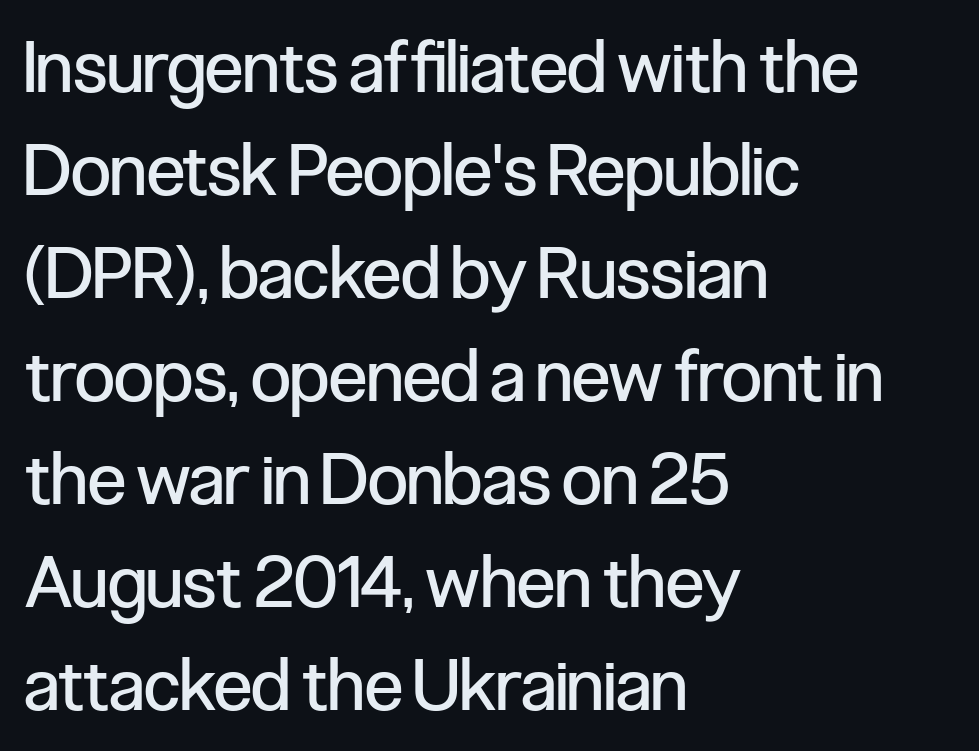
The image shows 72 px regular-weight, condensed sans-serif type, upright; set left-aligned, normal line spacing (1.43x), normal letter spacing, not underlined; low stroke contrast and a medium x-height.
